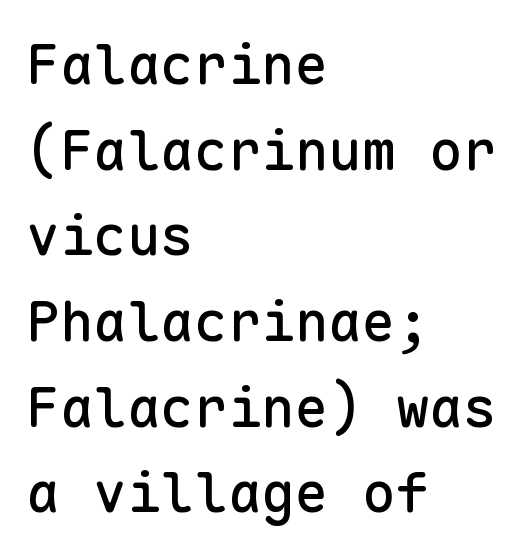
{"serif": "no", "italic": "no", "width": "normal", "stroke_contrast": "low", "x_height": "medium", "monospaced": "yes", "underline": "no", "align": "left", "line_spacing": "normal", "line_spacing_ratio": 1.53, "letter_spacing": "normal", "letter_spacing_em": 0.0, "glyph_px": 56}
